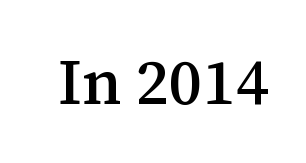
Q: Is the text italic (slanted)? A: No, it is upright.
Q: Is the typeface a serif or a sans-serif typeface? A: Serif.
Q: Is the text underlined? A: No.
Q: Is the spacing between letters normal or unusually wide? A: Normal.
Q: Width (condensed, normal, or wide)? A: Normal.
Q: Stroke contrast? A: Medium.
Q: x-height? A: Medium.
Q: Monospaced? A: No.
